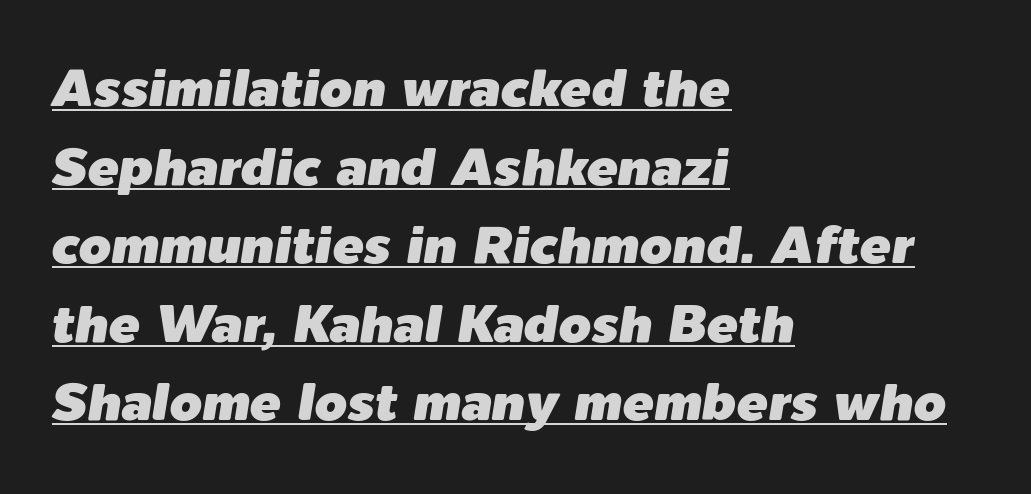
Is the type slanted? Yes — the strokes lean at a clear angle. The type is set solid horizontally, with unmodified tracking. The block of text has a typical density, with ordinary space between rows. Honestly, the underline is the first thing you notice here.
